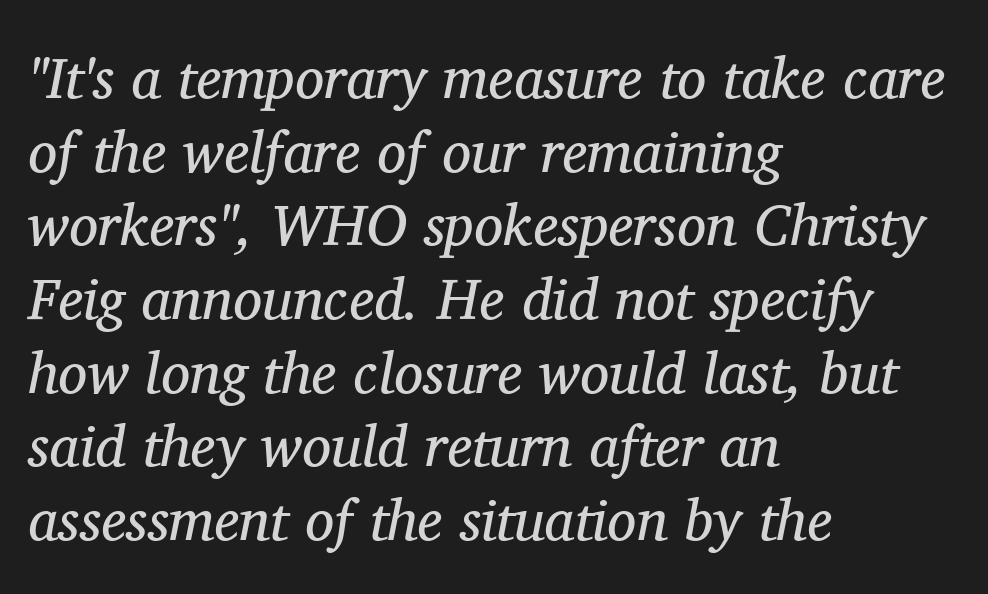
The image shows 58 px regular-weight serif type, italic (leaning right); set left-aligned, normal line spacing (1.27x), normal letter spacing, not underlined; medium stroke contrast and a medium x-height.
